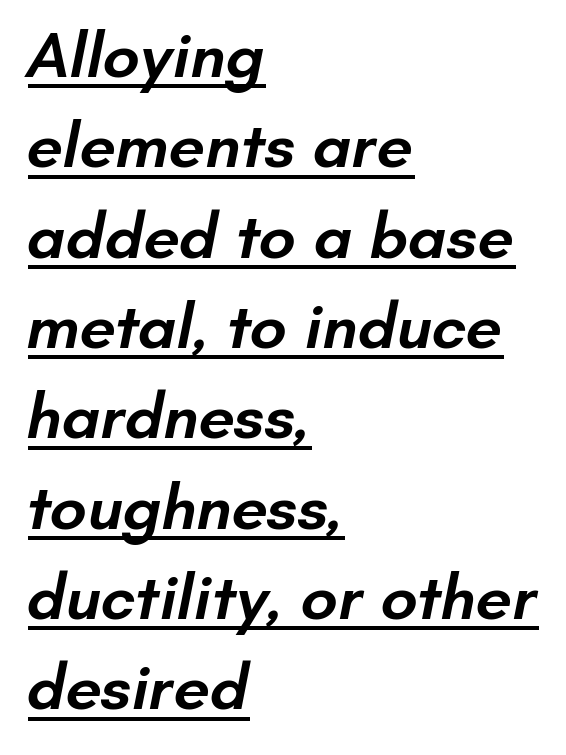
The specimen includes a rule beneath the text block's lines. Line starts are locked; line ends wander. Looks like regular typesetting: each glyph gets only the width it needs. These words are printed semibold, heavier than regular yet not bold.
